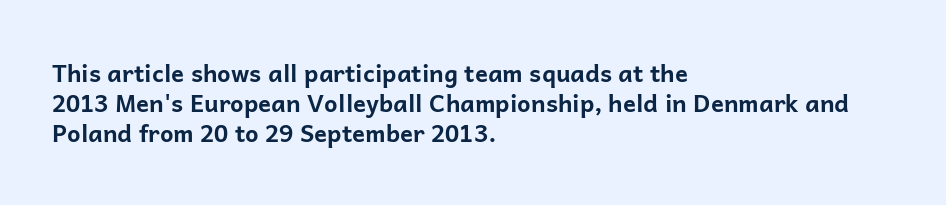
Q: Is the text bold? A: Yes.
Q: Is the text italic (slanted)? A: No, it is upright.
Q: Is the text underlined? A: No.
Q: How is the paragraph aligned? A: Left-aligned.
Q: Is the spacing between letters normal or unusually wide? A: Normal.
Q: Is the spacing between lines tight, normal or loose? A: Normal.
